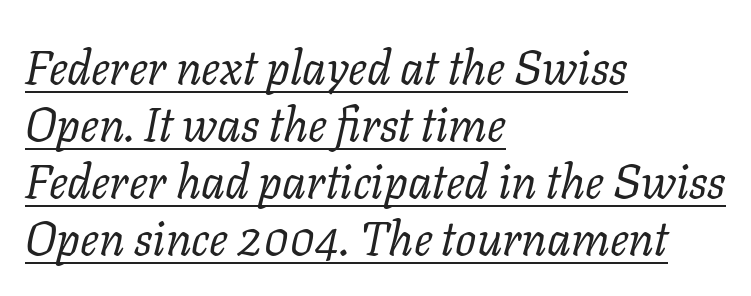
Is this a sans? No — the strokes have serifs. What stands out about the letter spacing? Nothing — it is the standard amount. The words here are underlined. Proportional: the letters do not fall into vertical columns.
